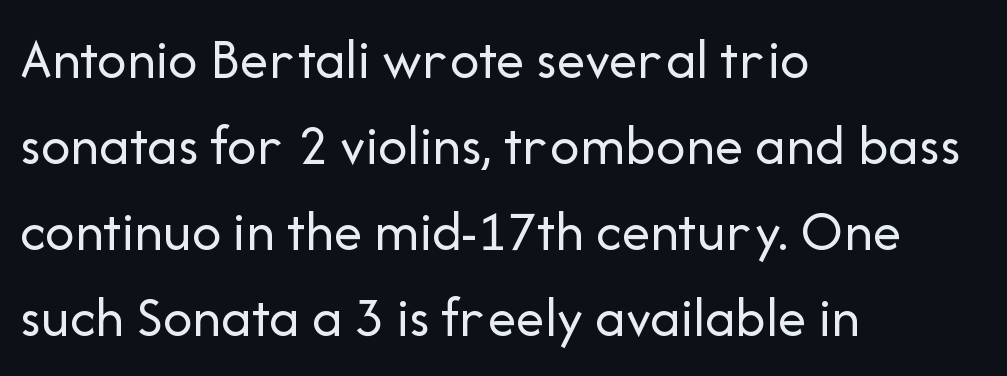
The image shows 58 px regular-weight sans-serif type, upright; set left-aligned, normal line spacing (1.48x), normal letter spacing, not underlined; low stroke contrast and a medium x-height.
